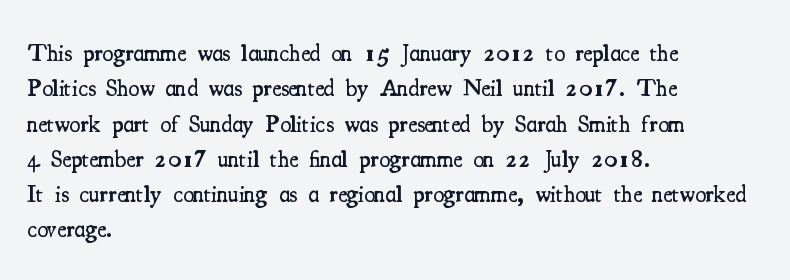
The image shows 24 px text type, upright; set left-aligned, normal line spacing (1.47x), normal letter spacing, not underlined.
